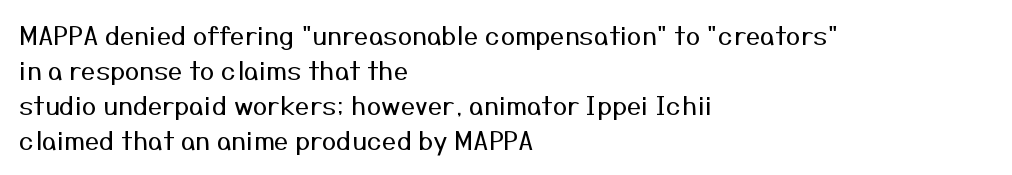
The image shows 26 px text type, upright; set left-aligned, normal line spacing (1.34x), normal letter spacing, not underlined.
